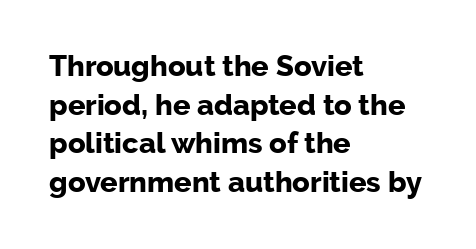
The image shows 29 px bold sans-serif type, upright; set left-aligned, normal line spacing (1.33x), normal letter spacing, not underlined; low stroke contrast and a medium x-height.
